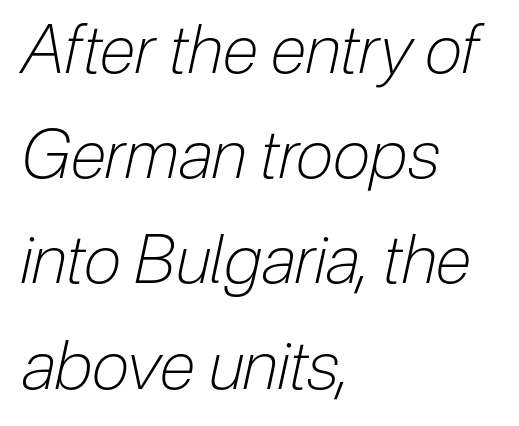
There's an unmistakable incline to the writing here. The passage shown is typed in a proportional face where columns would drift. Line beginnings align vertically; line endings do not. Leading: standard. The area under the type is left untouched.
